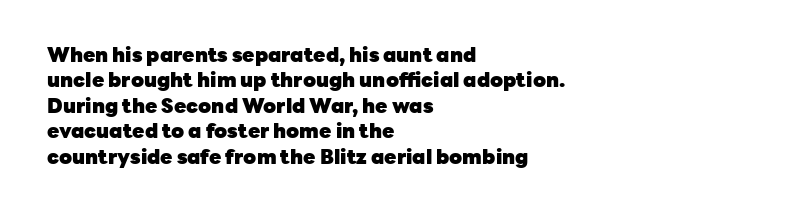
Q: Is the text bold? A: Yes.
Q: Is the text italic (slanted)? A: No, it is upright.
Q: Is the text underlined? A: No.
Q: How is the paragraph aligned? A: Left-aligned.
Q: Is the spacing between letters normal or unusually wide? A: Normal.
Q: Is the spacing between lines tight, normal or loose? A: Normal.
